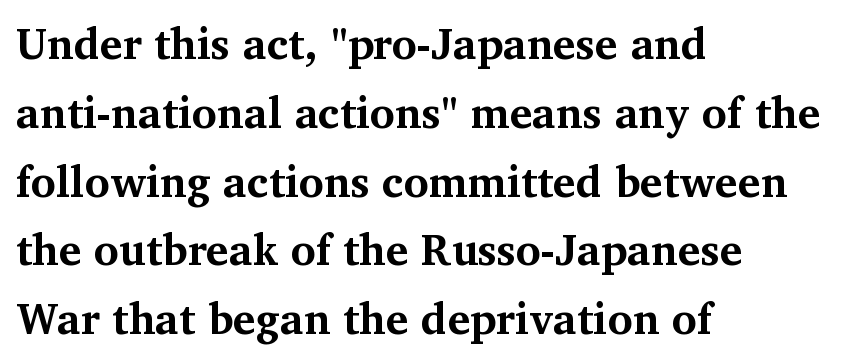
Q: Is the text bold? A: Yes.
Q: Is the text italic (slanted)? A: No, it is upright.
Q: Is the typeface a serif or a sans-serif typeface? A: Serif.
Q: Is the text underlined? A: No.
Q: How is the paragraph aligned? A: Left-aligned.
Q: Is the spacing between letters normal or unusually wide? A: Normal.
Q: Is the spacing between lines tight, normal or loose? A: Normal.
Q: Width (condensed, normal, or wide)? A: Normal.
Q: Stroke contrast? A: Medium.
Q: x-height? A: Medium.
Q: Monospaced? A: No.
